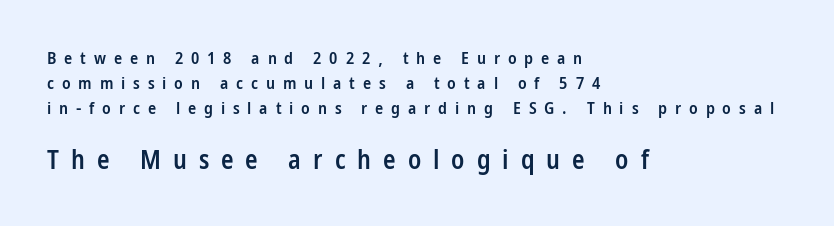
Q: Is the text bold? A: Semi-bold.
Q: Is the text italic (slanted)? A: No, it is upright.
Q: Is the text underlined? A: No.
Q: How is the paragraph aligned? A: Left-aligned.
Q: Is the spacing between letters normal or unusually wide? A: Unusually wide.
Q: Is the spacing between lines tight, normal or loose? A: Normal.
Q: Which block of text is set in a larger size, the first (top) or the second (bottom)? A: The second (bottom) one.
